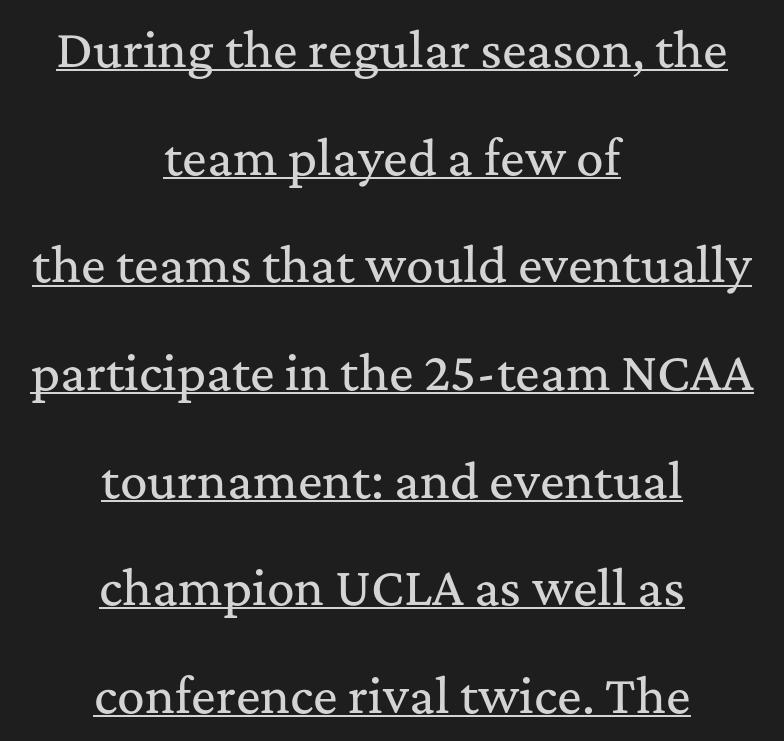
The face used here appears with an underline applied. These lines stack symmetrically, like a column narrowing and widening about its center. One glance says open: line gaps are wider than usual. Note: serifs present on the glyphs. Character widths vary here, with narrow letters taking less room than wide ones. Standard letterfit; no display-style spreading of the glyphs.
